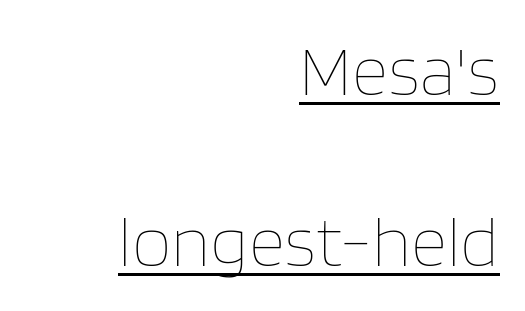
Somebody hit Ctrl+U on this one — the words are underlined. This sample is right-justified, so line beginnings fall wherever the words allow. Summary of vertical rhythm: relaxed, with wide interline spacing. The rendering uses natural spacing where letterforms have individual widths. Every character sits straight up, as roman type does.
